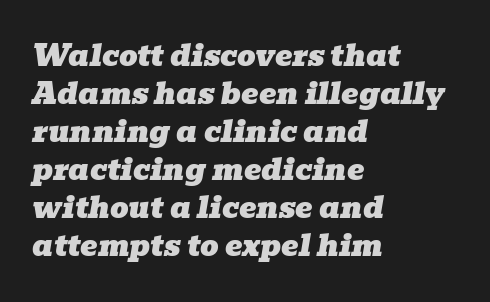
Tracking value appears to be zero — textbook default spacing. The area under the type is left untouched. Emphasis-style slanted type is in use. Looks like regular typesetting: each glyph gets only the width it needs.
